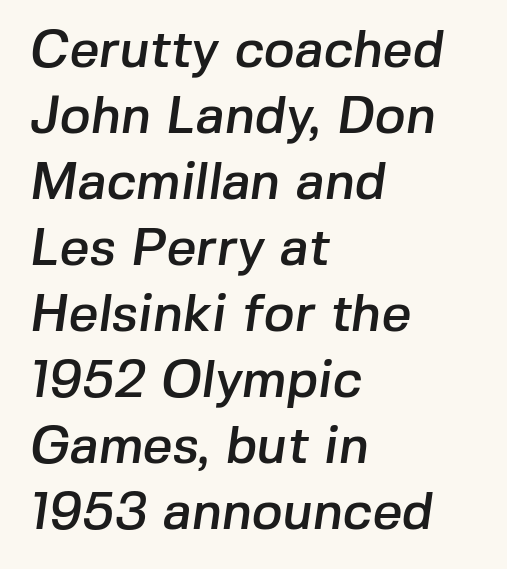
{"serif": "no", "width": "normal", "stroke_contrast": "low", "x_height": "medium", "monospaced": "no", "underline": "no", "align": "left", "line_spacing": "normal", "line_spacing_ratio": 1.27, "letter_spacing": "normal", "letter_spacing_em": 0.0, "glyph_px": 52}
